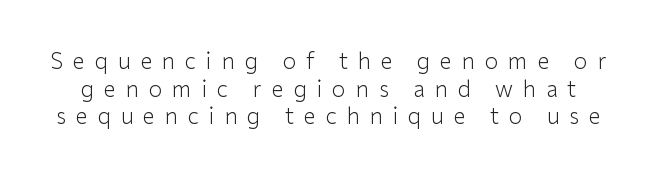
Reading down the column, the eye jumps a familiar distance to each next line. Glyph-to-glyph distance is far greater than everyday printed text. The strokes carry an ordinary text weight at most. The letters stand straight up with perfectly vertical stems. Quick note: underline off.
